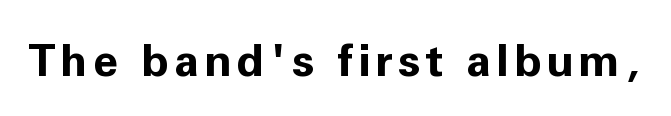
{"serif": "no", "italic": "no", "bold": "yes", "weight": "bold", "width": "normal", "stroke_contrast": "low", "x_height": "medium", "monospaced": "no", "underline": "no", "glyph_px": 45}
